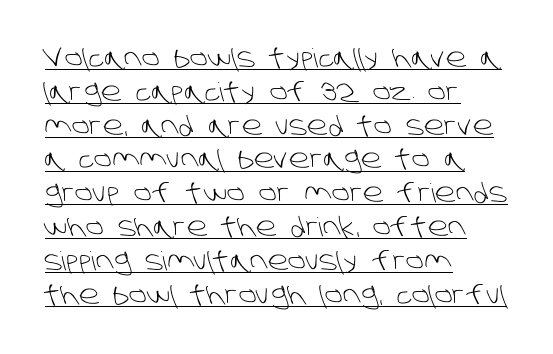
Words appear dense and cohesive because spacing is normal. The passage shown stacks its lines at a standard gap. The typesetter has applied underlining to the passage shown. Visually the block forms a straight wall on the left and a jagged coastline on the right.
